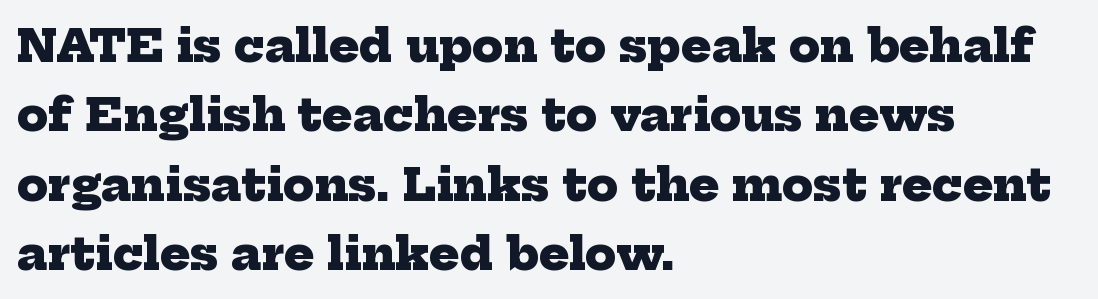
{"serif": "yes", "bold": "yes", "weight": "heavy", "width": "normal", "stroke_contrast": "low", "x_height": "medium", "monospaced": "no", "underline": "no", "align": "left", "line_spacing": "normal", "line_spacing_ratio": 1.54, "letter_spacing": "normal", "letter_spacing_em": 0.0, "glyph_px": 45}
